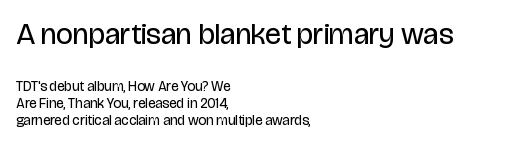
{"serif": "no", "italic": "no", "bold": "no", "weight": "regular", "width": "condensed", "stroke_contrast": "low", "x_height": "large", "monospaced": "no", "underline": "no", "align": "left", "line_spacing_ratio": 1.23, "letter_spacing": "normal", "letter_spacing_em": 0.0, "larger_block": "first", "size_ratio": 2.14, "glyph_px": 30}
